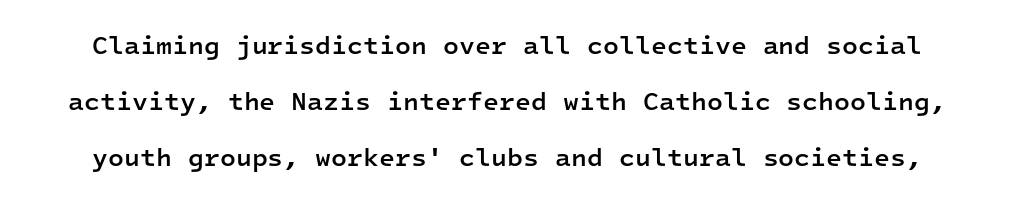
{"italic": "no", "bold": "semi", "underline": "no", "line_spacing": "loose", "line_spacing_ratio": 2.15, "letter_spacing": "normal", "letter_spacing_em": 0.0, "glyph_px": 26}
